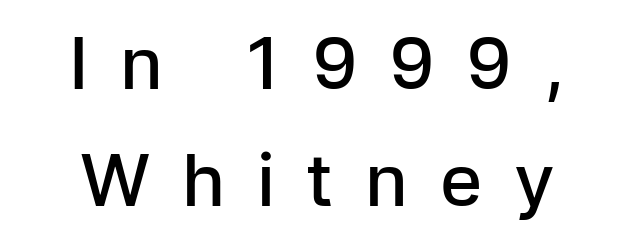
{"serif": "no", "italic": "no", "bold": "semi", "weight": "semibold", "width": "normal", "stroke_contrast": "low", "x_height": "medium", "monospaced": "no", "underline": "no", "align": "center", "line_spacing": "normal", "line_spacing_ratio": 1.62, "letter_spacing": "wide", "letter_spacing_em": 0.44, "glyph_px": 72}
